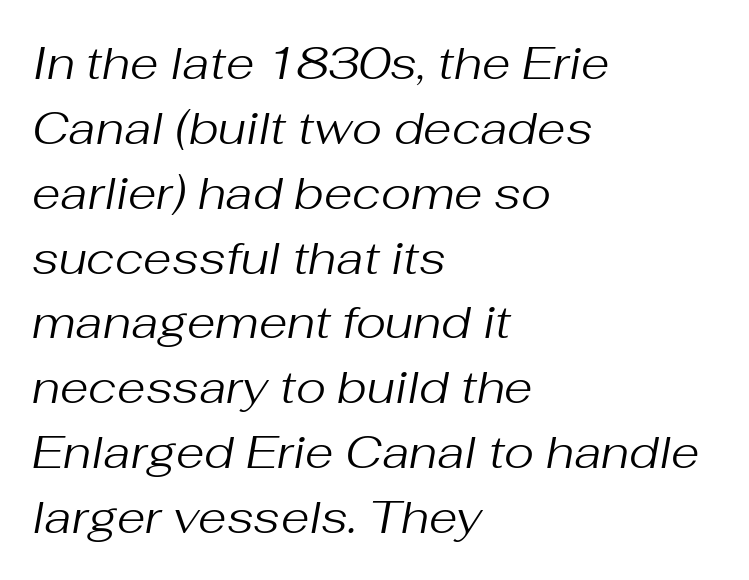
The image shows 46 px regular-weight type, italic (leaning right); set left-aligned, normal line spacing (1.41x), normal letter spacing, not underlined; medium stroke contrast and a medium x-height.
